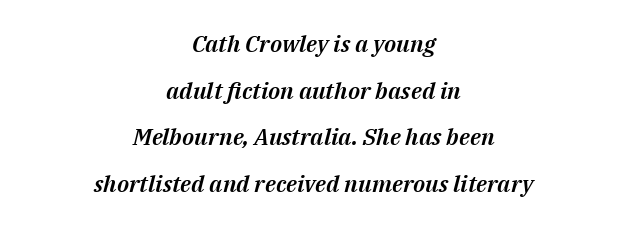
Summary of vertical rhythm: relaxed, with wide interline spacing. Honestly, the letter spacing is just normal — you wouldn't notice it. The specimen reads as italic at a glance. This sample is center-justified, so both line endings float freely. Any mark beneath the type? The region is blank.
